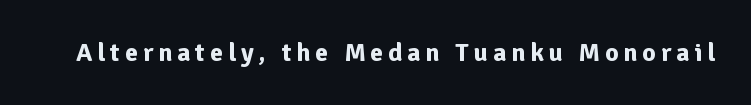
Heavy, bold letterforms. Tall strokes in this sample are plumb rather than angled. The strip under each line holds only bare page.
